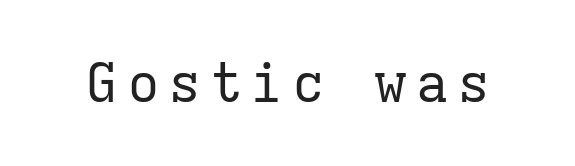
Q: Is the text bold? A: No.
Q: Is the text italic (slanted)? A: No, it is upright.
Q: Is the typeface a serif or a sans-serif typeface? A: Serif.
Q: Is the text underlined? A: No.
Q: Width (condensed, normal, or wide)? A: Normal.
Q: Stroke contrast? A: Low.
Q: x-height? A: Medium.
Q: Monospaced? A: Yes.
